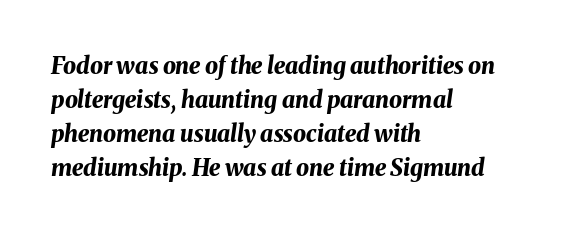
{"italic": "yes", "lean": "right", "slant_degrees": 8, "bold": "yes", "underline": "no", "align": "left", "line_spacing": "normal", "line_spacing_ratio": 1.48, "letter_spacing": "normal", "letter_spacing_em": 0.0, "glyph_px": 23}
